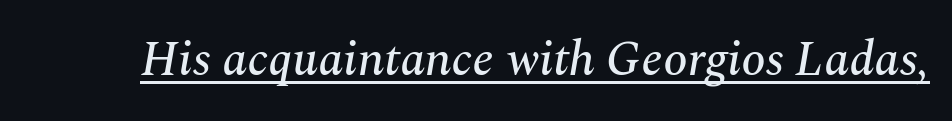
This sample uses a serif face. Quick note: underline on. How are the letters spaced? Ordinarily, with no added tracking. Notice how the stems are inclined rather than vertical — that's the hallmark of italics. Character widths vary here, with narrow letters taking less room than wide ones.
